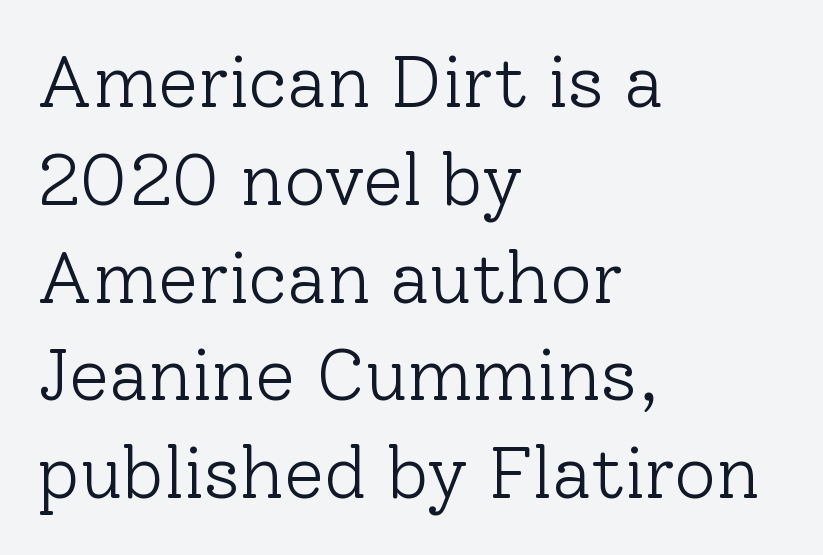
{"serif": "yes", "italic": "no", "bold": "no", "weight": "light", "width": "normal", "stroke_contrast": "low", "x_height": "medium", "monospaced": "no", "underline": "no", "align": "left", "line_spacing": "normal", "line_spacing_ratio": 1.34, "letter_spacing": "normal", "letter_spacing_em": 0.0, "glyph_px": 73}
